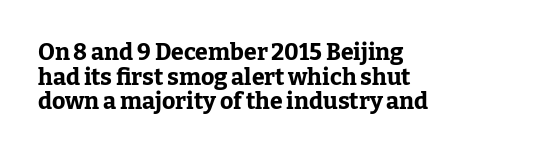
{"italic": "no", "bold": "yes", "underline": "no", "align": "left", "line_spacing": "tight", "line_spacing_ratio": 1.07, "letter_spacing": "normal", "letter_spacing_em": 0.0, "glyph_px": 23}
